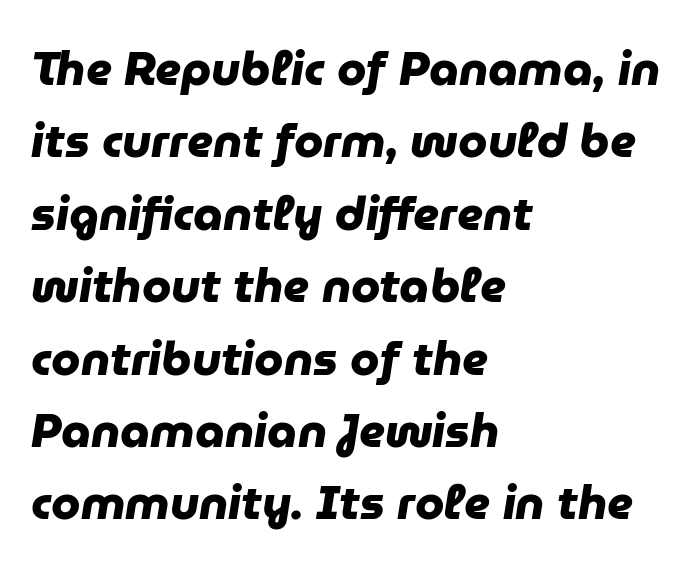
{"serif": "no", "bold": "yes", "weight": "heavy", "width": "normal", "stroke_contrast": "low", "x_height": "medium", "monospaced": "no", "underline": "no", "align": "left", "line_spacing": "normal", "line_spacing_ratio": 1.54, "letter_spacing": "normal", "letter_spacing_em": 0.0, "glyph_px": 47}
